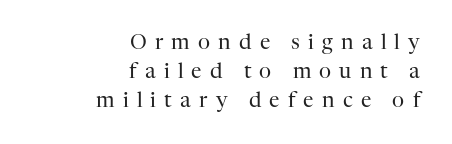
The image shows 21 px text type, upright; set right-aligned, normal line spacing (1.37x), unusually wide letter spacing (+0.39 em), not underlined.
